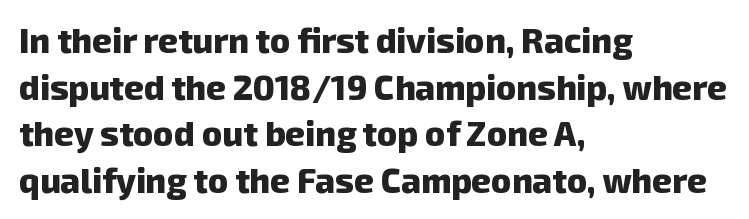
Is this a sans? Yes — the strokes have no serifs. Quick note: underline off. The text block is weighted toward the left margin, trailing off unevenly rightward. Nothing unusual about the tracking: characters are spaced as the font intends. The passage shown stacks its lines at a standard gap. Do the characters align in a grid? No, the font is proportional.
